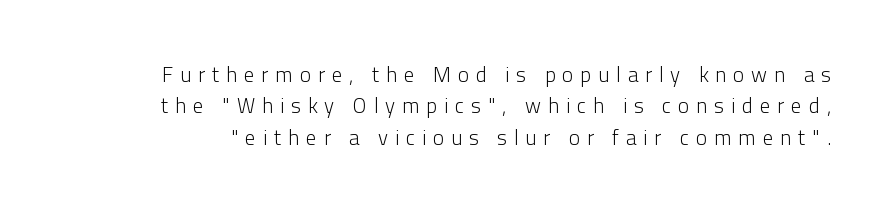
The image shows 21 px text type, upright; set normal line spacing (1.5x), unusually wide letter spacing (+0.33 em), not underlined.
